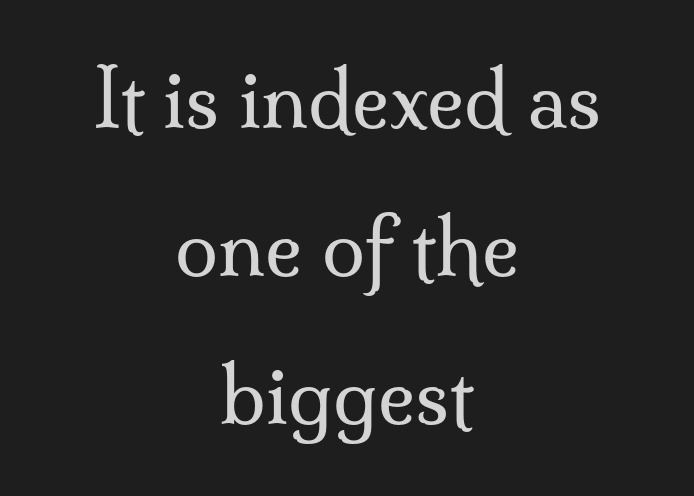
The image shows 78 px regular-weight serif type, upright; set centered, loose line spacing (1.9x), normal letter spacing, not underlined; medium stroke contrast and a small x-height.
